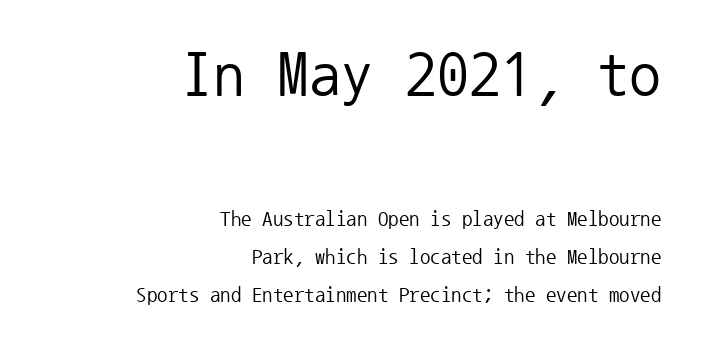
The image shows 64 px regular-weight sans-serif type, upright, monospaced; set right-aligned, line spacing 1.81x, normal letter spacing, not underlined; the first (top) block is 3.05x larger; low stroke contrast and a medium x-height.
